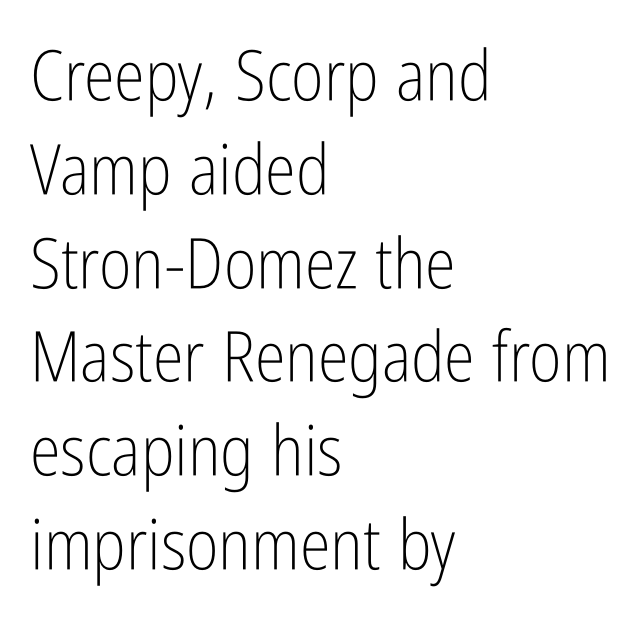
{"serif": "no", "italic": "no", "bold": "no", "weight": "light", "width": "condensed", "stroke_contrast": "low", "x_height": "medium", "monospaced": "no", "underline": "no", "align": "left", "line_spacing": "normal", "line_spacing_ratio": 1.34, "letter_spacing": "normal", "letter_spacing_em": 0.0, "glyph_px": 70}
